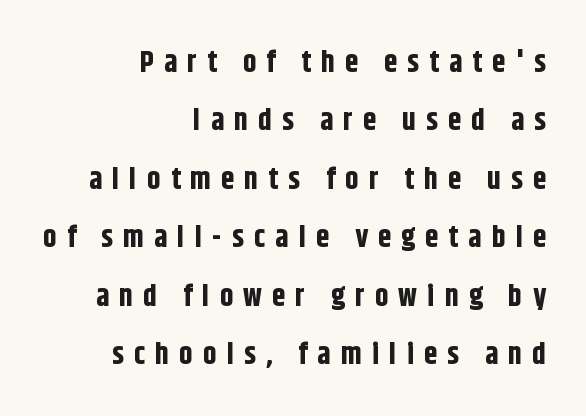
Which margin do the lines hug? The right one — the left edge is uneven. This is heavy type, rendered in bold. Note: no serifs on the glyphs. Every stem runs plumb, perpendicular to the baseline. The lines are spread far apart with generous leading. The passage shown is typed in a proportional face where columns would drift.
